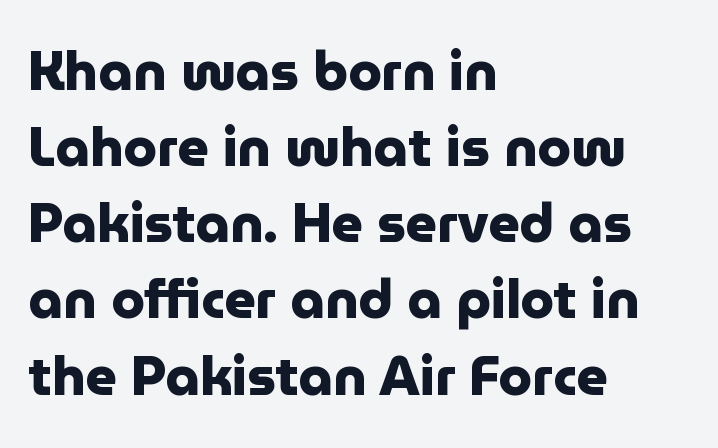
Nope, not italic — everything's standing straight. Is there much room between lines? A standard amount, neither cramped nor airy. Underlining? Definitely not there. The line texture is even and compact thanks to regular tracking. Serifs: no, the terminals of the letterforms are clean. You could not count columns in this text — the font is proportionally spaced.
